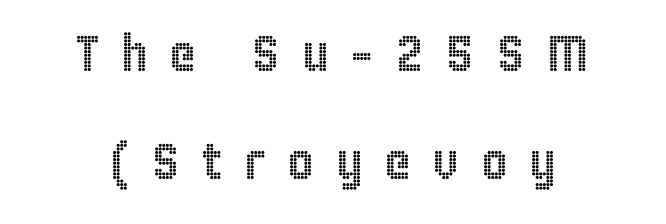
The foot of each line stays bare and open. The specimen reads as upright at a glance. How are the letters spaced? Widely, with obvious added tracking. You could not count columns in this text — the font is proportionally spaced. One glance says open: line gaps are wider than usual.
